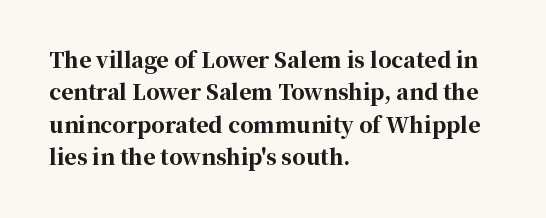
Unlike italic type, these characters show no tilt at all. Line starts are locked; line ends wander. Characters follow at the spacing the type designer built in. On the weight axis this lands at bold, roughly 700. The passage shown is not underscored anywhere.
